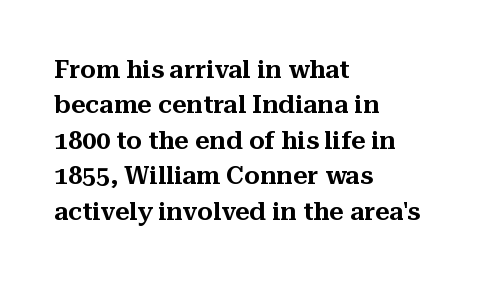
The line texture is even and compact thanks to regular tracking. Glance below the letters and you will spot only blank space. It's the straight-up-and-down kind of type. Each line starts at the same left margin while the right side varies. Reading down the column, the eye jumps a familiar distance to each next line.
